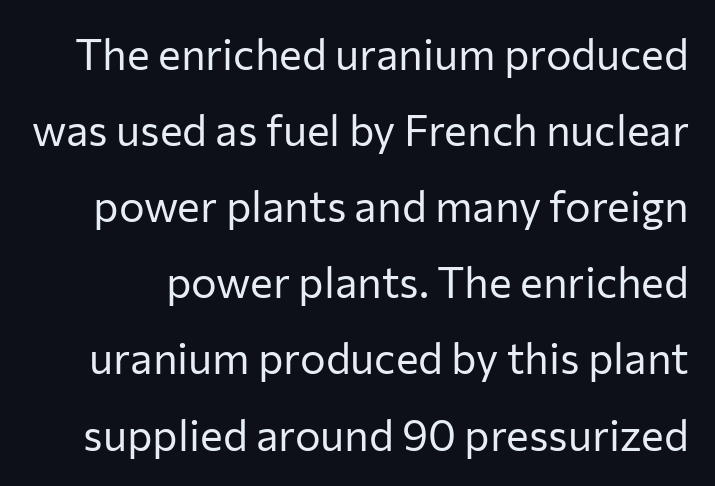
{"serif": "no", "italic": "no", "bold": "no", "weight": "regular", "width": "normal", "stroke_contrast": "low", "x_height": "medium", "monospaced": "no", "underline": "no", "line_spacing_ratio": 1.77, "letter_spacing": "normal", "letter_spacing_em": 0.0, "glyph_px": 43}
